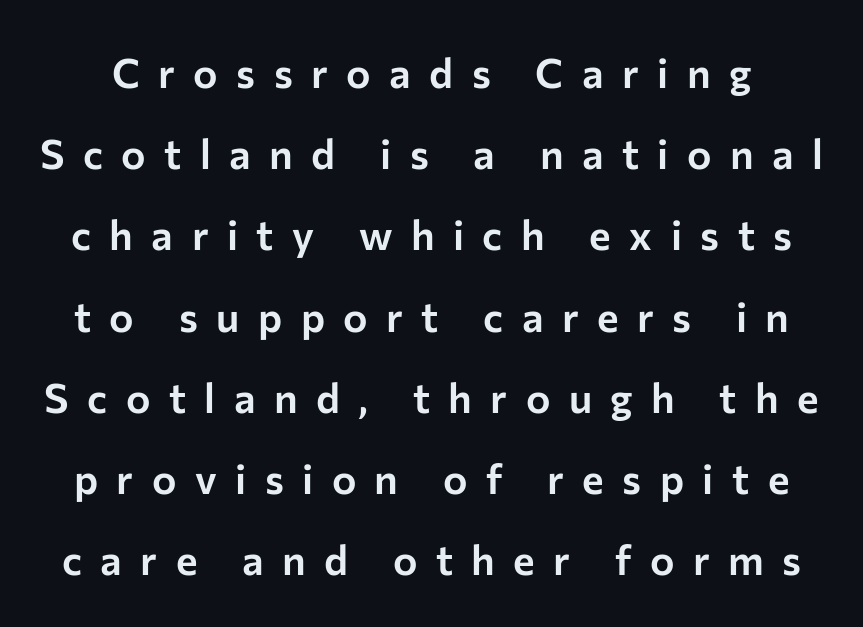
The image shows 41 px sans-serif type, upright; set loose line spacing (1.98x), unusually wide letter spacing (+0.45 em), not underlined; low stroke contrast and a medium x-height.
